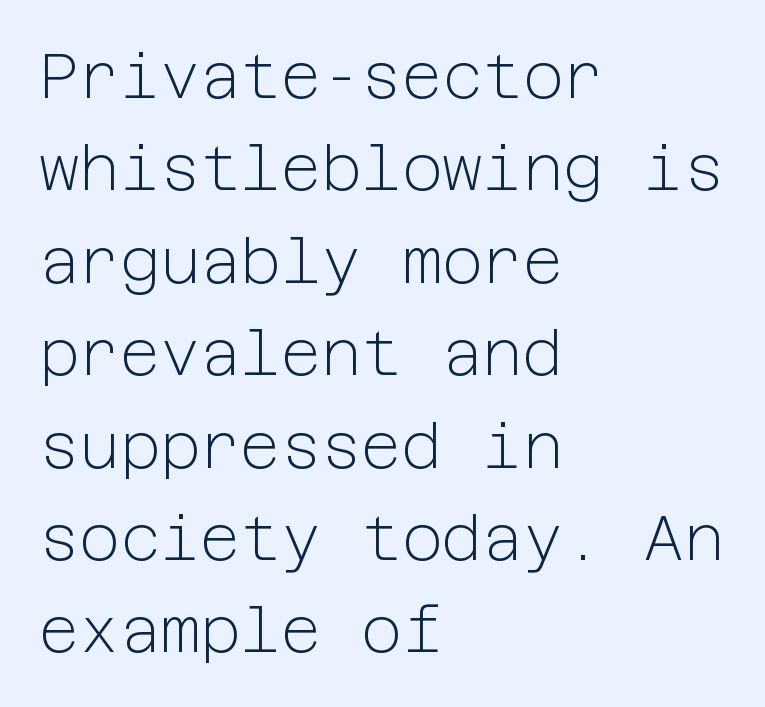
{"serif": "no", "italic": "no", "bold": "no", "weight": "light", "width": "normal", "stroke_contrast": "low", "x_height": "medium", "underline": "no", "align": "left", "line_spacing": "normal", "line_spacing_ratio": 1.49, "letter_spacing": "normal", "letter_spacing_em": 0.0, "glyph_px": 62}
